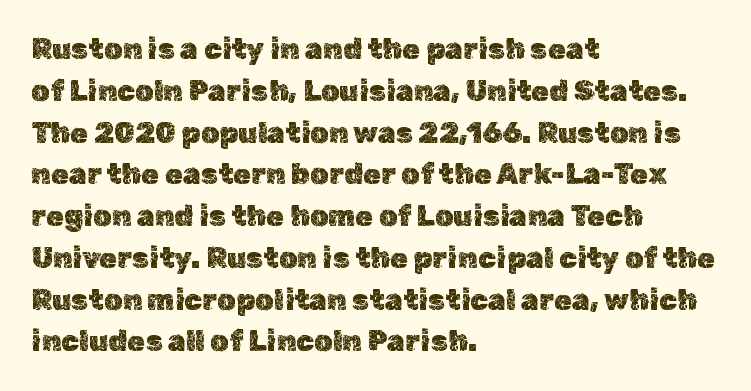
Q: Is the text italic (slanted)? A: No, it is upright.
Q: Is the text underlined? A: No.
Q: How is the paragraph aligned? A: Left-aligned.
Q: Is the spacing between letters normal or unusually wide? A: Normal.
Q: Is the spacing between lines tight, normal or loose? A: Normal.
Q: Width (condensed, normal, or wide)? A: Normal.
Q: x-height? A: Medium.
Q: Monospaced? A: No.
